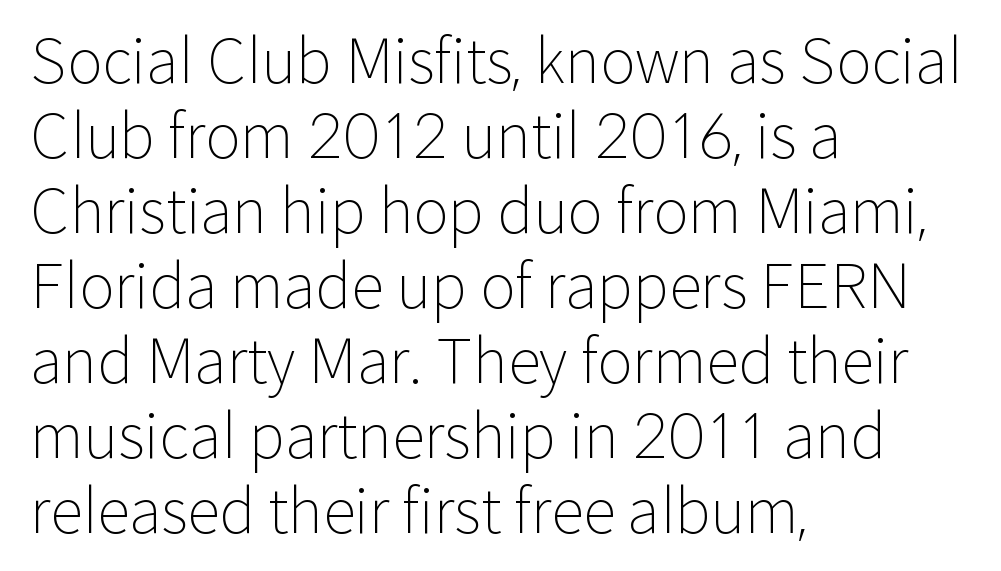
{"serif": "no", "italic": "no", "bold": "no", "weight": "light", "width": "normal", "stroke_contrast": "low", "x_height": "medium", "monospaced": "no", "underline": "no", "align": "left", "line_spacing": "normal", "line_spacing_ratio": 1.25, "letter_spacing": "normal", "letter_spacing_em": 0.0, "glyph_px": 60}
